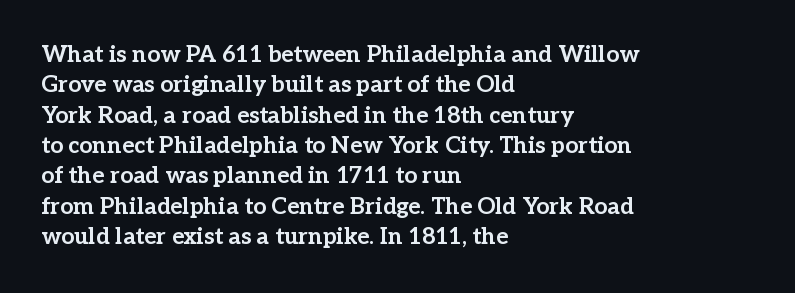
{"italic": "no", "bold": "yes", "underline": "no", "align": "left", "line_spacing": "normal", "line_spacing_ratio": 1.32, "letter_spacing": "normal", "letter_spacing_em": 0.0, "glyph_px": 23}
